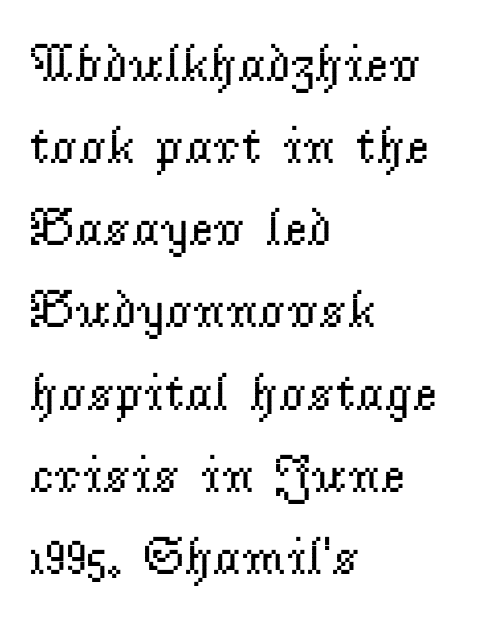
The glyphs in this specimen are seriffed. Regarding leading, the lines here are spaced in the standard way. Stroke mass is kept to a normal reading level or below. Anything drawn beneath the words? Only blank space.
